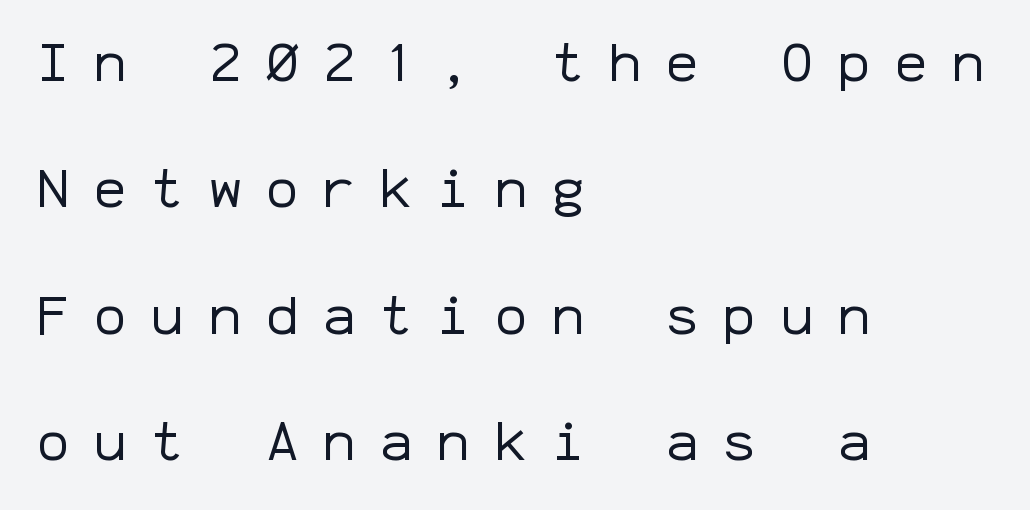
Compared with typical body copy, the letter spacing here is much looser. This rendering employs a face without finishing strokes, i.e., a sans-serif. The text block is weighted toward the left margin, trailing off unevenly rightward. The area under the type is left untouched. Rendered with straight, roman letterforms. Think of a typewriter: that constant character pitch is what you see here.
